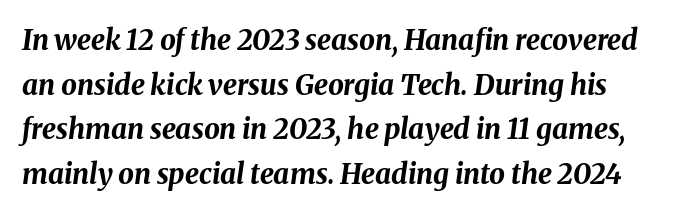
Q: Is the text bold? A: Yes.
Q: Is the text italic (slanted)? A: Yes, it leans right by about 8 degrees.
Q: Is the text underlined? A: No.
Q: Is the spacing between letters normal or unusually wide? A: Normal.
Q: Is the spacing between lines tight, normal or loose? A: Normal.
Q: Width (condensed, normal, or wide)? A: Normal.
Q: Stroke contrast? A: Medium.
Q: x-height? A: Medium.
Q: Monospaced? A: No.
